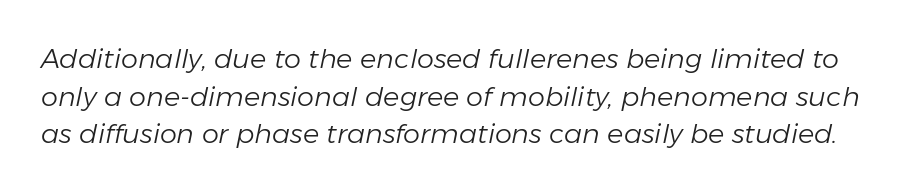
{"italic": "yes", "lean": "right", "slant_degrees": 11, "bold": "no", "underline": "no", "line_spacing": "normal", "line_spacing_ratio": 1.39, "letter_spacing": "normal", "letter_spacing_em": 0.0, "glyph_px": 27}
